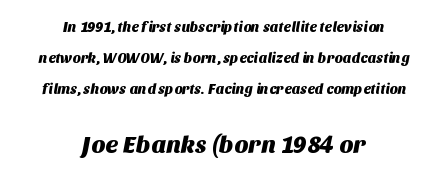
The line-height multiplier appears high, well above default. The lines in this sample share a center point and differ in where they start and stop. Look at the glyph heights: the lower group is clearly the bigger setting. The zone under the glyphs is completely vacant. The gaps between neighbouring characters are ordinary and unremarkable.
